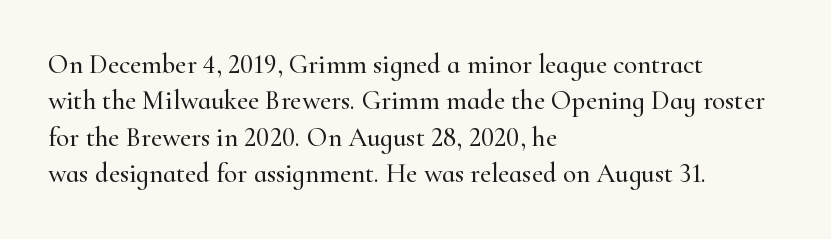
{"italic": "no", "underline": "no", "align": "left", "line_spacing": "normal", "line_spacing_ratio": 1.35, "letter_spacing": "normal", "letter_spacing_em": 0.0, "glyph_px": 27}
